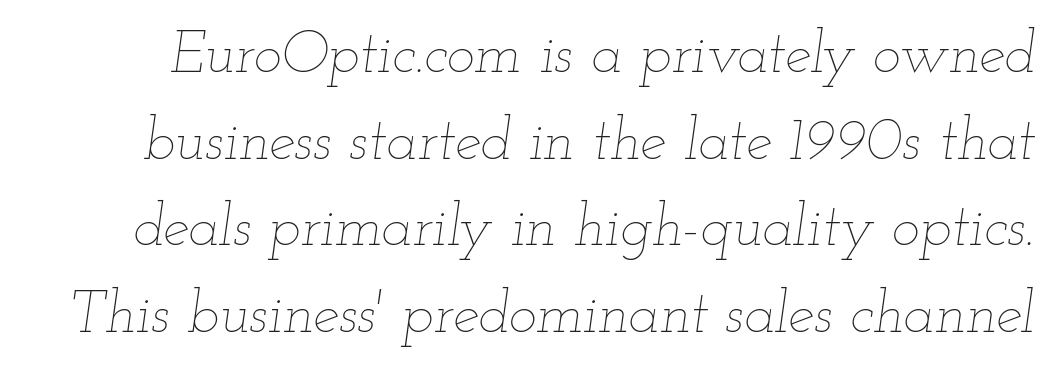
Vertically, the passage feels balanced, rows spaced as you'd expect. Varying glyph widths throughout — classic text-font behaviour. The gaps between neighbouring characters are ordinary and unremarkable. The face used here has a pronounced slope to its letters. Glance below the letters and you will spot only blank space.
